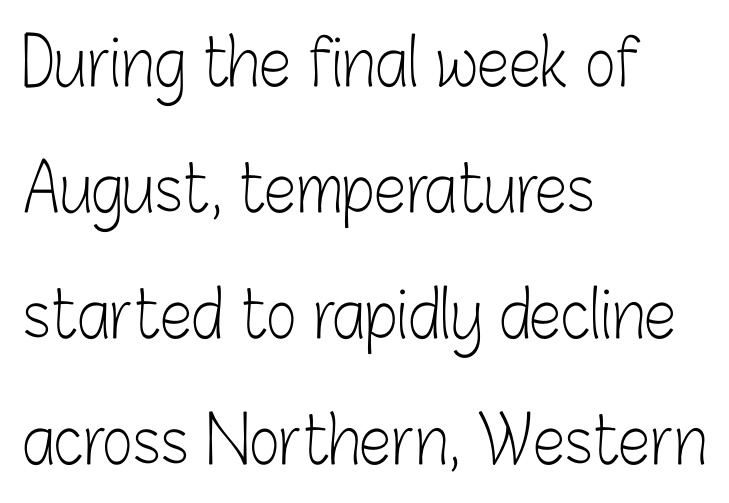
The image shows 65 px light, condensed sans-serif type, upright; set left-aligned, loose line spacing (1.94x), normal letter spacing, not underlined; low stroke contrast and a medium x-height.
